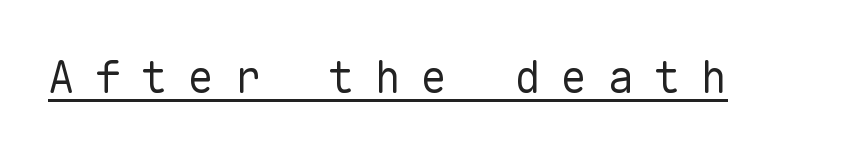
You can tell it's not italic because the verticals are truly vertical. The typesetter has applied underlining to the passage shown. Inter-character spacing is expanded well beyond the font's built-in metrics. Think standard paragraph weight, or any step lighter than that. The rendering uses typewriter-style spacing with identical character cells. Does the type have serifs? No, each stem ends abruptly.
